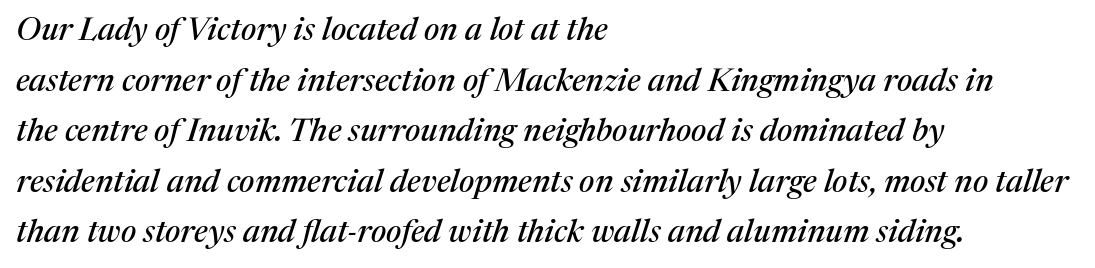
The image shows 32 px serif type, italic (leaning right); set left-aligned, normal line spacing (1.58x), normal letter spacing, not underlined; medium stroke contrast and a medium x-height.
